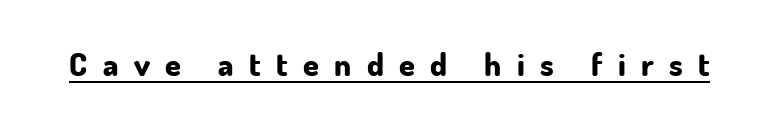
{"serif": "no", "italic": "no", "bold": "yes", "weight": "bold", "width": "normal", "stroke_contrast": "low", "x_height": "small", "monospaced": "no", "underline": "yes", "letter_spacing": "wide", "letter_spacing_em": 0.48, "glyph_px": 32}
